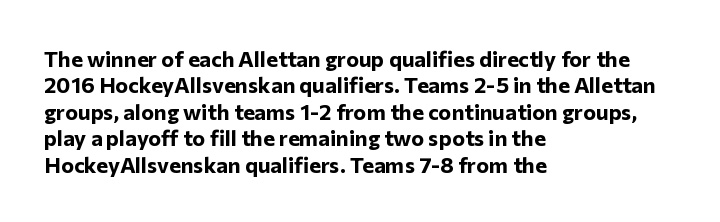
{"italic": "no", "bold": "yes", "underline": "no", "align": "left", "line_spacing_ratio": 1.2, "letter_spacing": "normal", "letter_spacing_em": 0.0, "glyph_px": 22}
